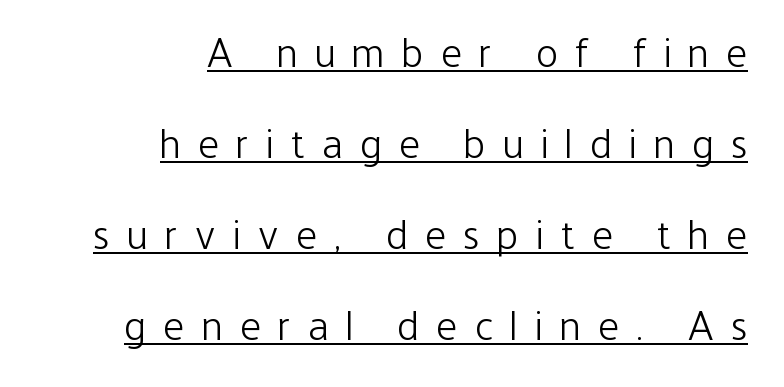
Type style note: lacks serifs. Ascenders rise straight up at ninety degrees. The lines are spread far apart with generous leading. This rendering features underlined lettering. Characters follow at a spacing far wider than the type designer built in. You could not count columns in this text — the font is proportionally spaced.
